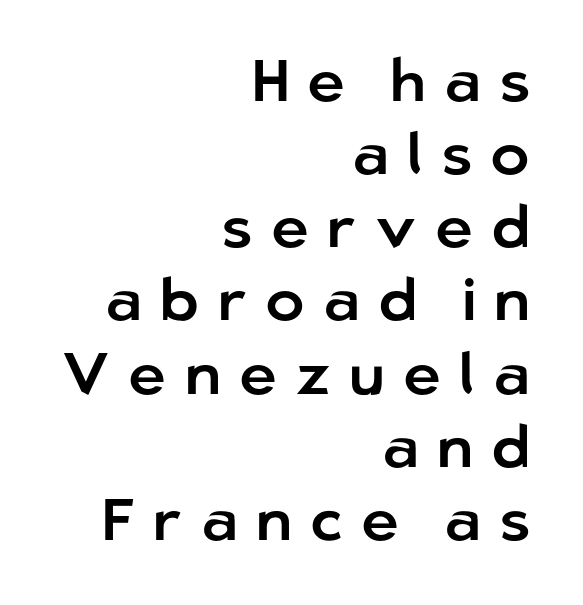
Here the designer chose a conventional face with non-uniform glyph widths. A typesetter would mark this as roman, not italic. A flush-right, rag-left setting is used for this passage. Students, note that the glyphs here are deliberately spaced far apart.
